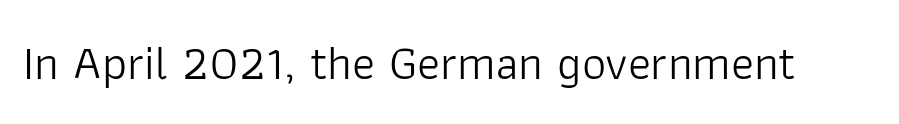
Q: Is the text bold? A: No.
Q: Is the text italic (slanted)? A: No, it is upright.
Q: Is the typeface a serif or a sans-serif typeface? A: Sans-serif.
Q: Is the text underlined? A: No.
Q: Is the spacing between letters normal or unusually wide? A: Normal.
Q: Width (condensed, normal, or wide)? A: Normal.
Q: Stroke contrast? A: Low.
Q: x-height? A: Medium.
Q: Monospaced? A: No.
